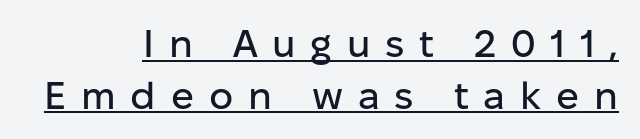
{"serif": "no", "italic": "no", "width": "normal", "stroke_contrast": "low", "x_height": "medium", "monospaced": "no", "underline": "yes", "align": "right", "line_spacing": "normal", "line_spacing_ratio": 1.36, "letter_spacing": "wide", "letter_spacing_em": 0.39, "glyph_px": 38}
